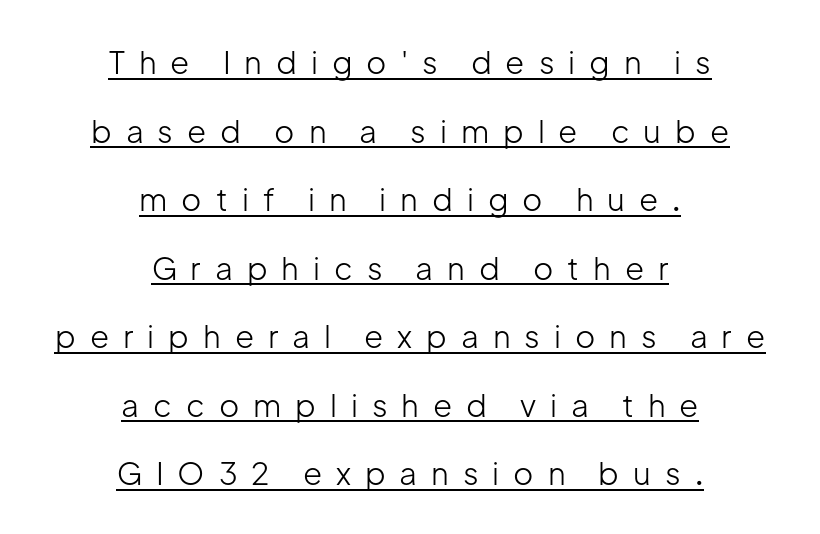
The image shows 31 px light sans-serif type, upright; set centered, loose line spacing (2.21x), unusually wide letter spacing (+0.45 em), underlined; low stroke contrast and a medium x-height.
